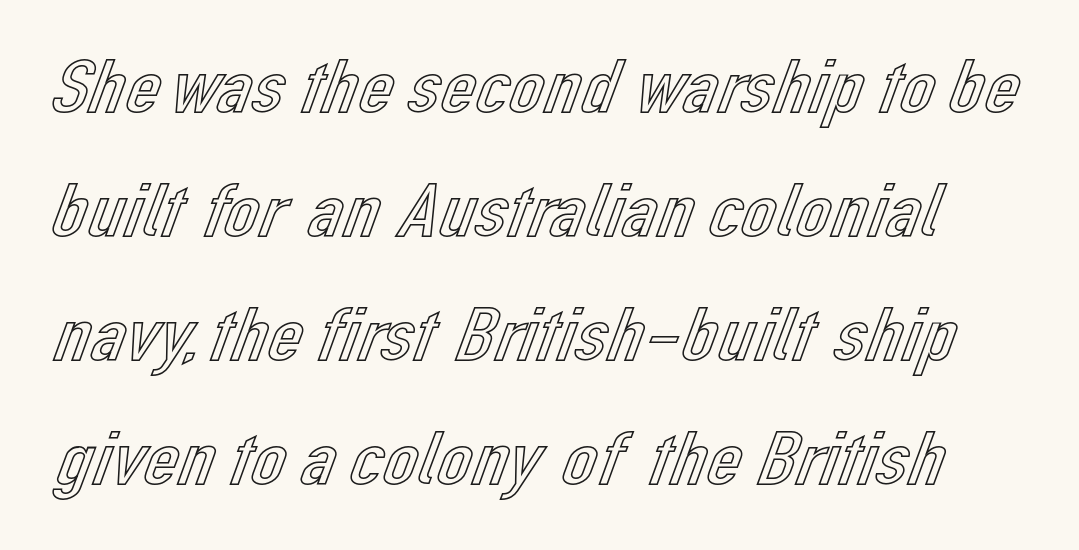
Does the leading feel generous? No, just average. Looks like regular typesetting: each glyph gets only the width it needs. Rule under the text: the space is simply empty. Observe the ordinary spacing: letters are neighbours, not strangers.
